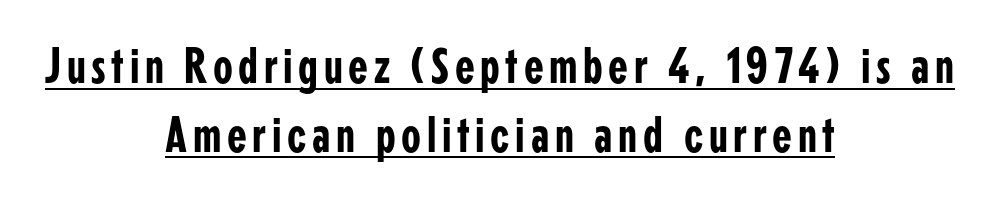
The image shows 51 px condensed sans-serif type, upright; set centered, normal line spacing (1.35x), underlined; low stroke contrast and a medium x-height.
